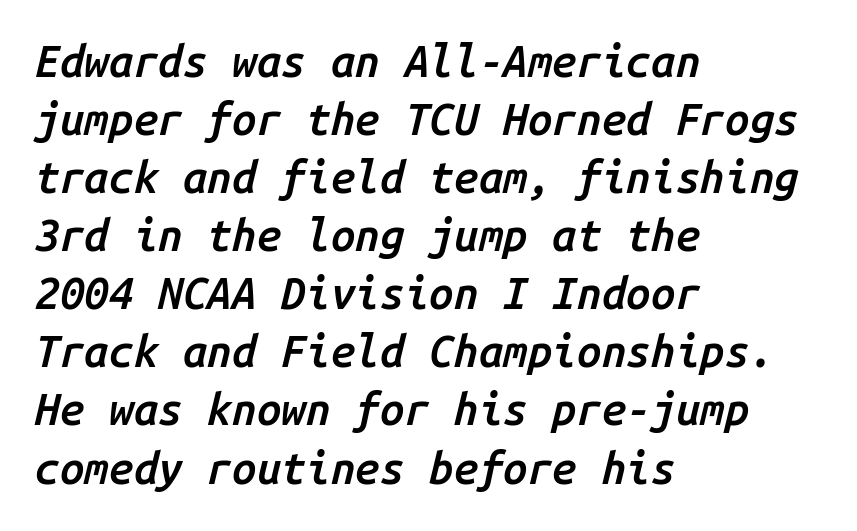
The image shows 44 px semibold type, italic (leaning right), monospaced; set left-aligned, normal line spacing (1.32x), normal letter spacing, not underlined; low stroke contrast and a medium x-height.
